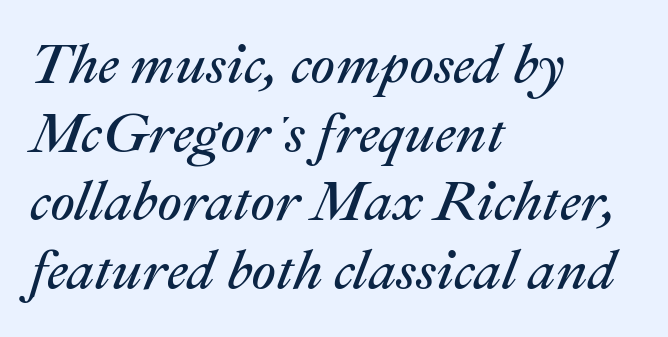
{"italic": "yes", "lean": "right", "slant_degrees": 22, "bold": "no", "weight": "regular", "width": "normal", "stroke_contrast": "medium", "x_height": "medium", "monospaced": "no", "underline": "no", "align": "left", "line_spacing": "normal", "line_spacing_ratio": 1.25, "letter_spacing": "normal", "letter_spacing_em": 0.0, "glyph_px": 55}
